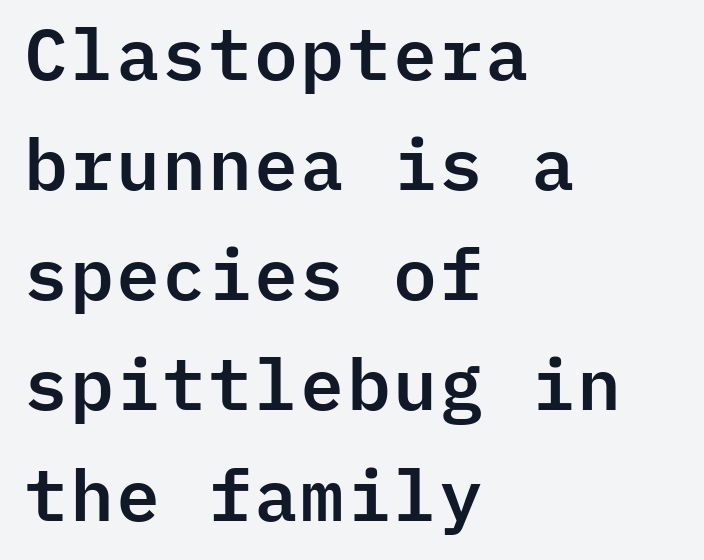
Is this a fixed-width face? Yes — each glyph sits in an identical cell. Style check: upright. Quick note: underline off. These lines stack with their left ends in a neat column. You could call the tracking neutral — neither tight nor loose. The vertical gap from one line to the next is medium.
